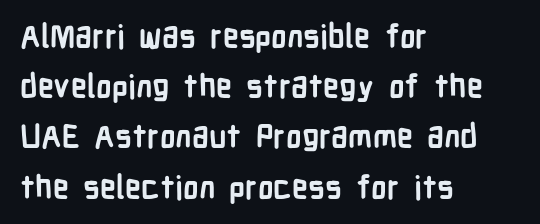
{"serif": "no", "italic": "no", "bold": "yes", "weight": "semibold", "width": "condensed", "stroke_contrast": "low", "x_height": "medium", "monospaced": "no", "underline": "no", "align": "left", "line_spacing": "normal", "line_spacing_ratio": 1.57, "letter_spacing": "normal", "letter_spacing_em": 0.0, "glyph_px": 32}
